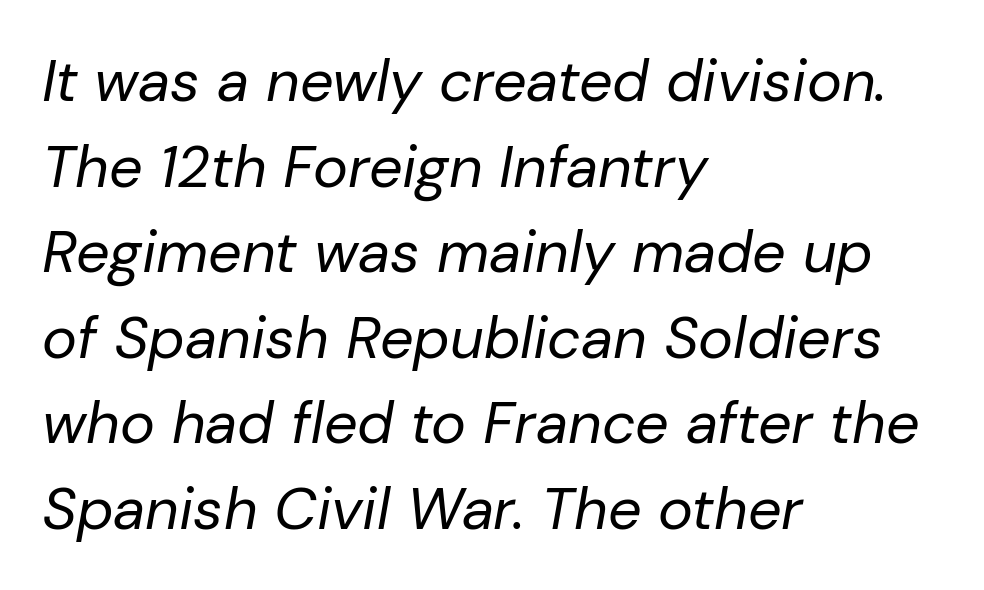
Q: Is the text bold? A: No.
Q: Is the text italic (slanted)? A: Yes, it leans right by about 10 degrees.
Q: Is the text underlined? A: No.
Q: How is the paragraph aligned? A: Left-aligned.
Q: Is the spacing between letters normal or unusually wide? A: Normal.
Q: Is the spacing between lines tight, normal or loose? A: Normal.
Q: Width (condensed, normal, or wide)? A: Normal.
Q: Stroke contrast? A: Low.
Q: x-height? A: Medium.
Q: Monospaced? A: No.
